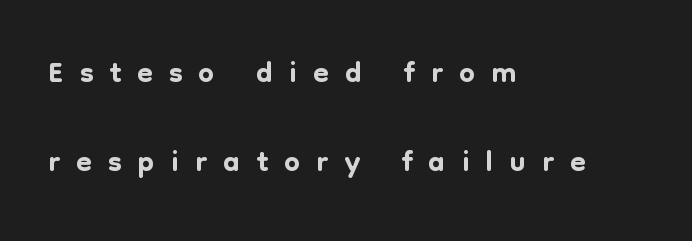
The image shows 46 px sans-serif type, upright; set left-aligned, loose line spacing (1.93x), unusually wide letter spacing (+0.35 em), not underlined; low stroke contrast and a medium x-height.
